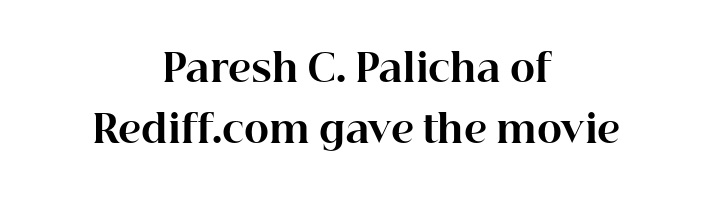
A dark, heavy texture on the line: the type is bold. The text block is weighted toward neither margin, spreading evenly from the middle. Posture: vertical. The rendering uses natural spacing where letterforms have individual widths.
